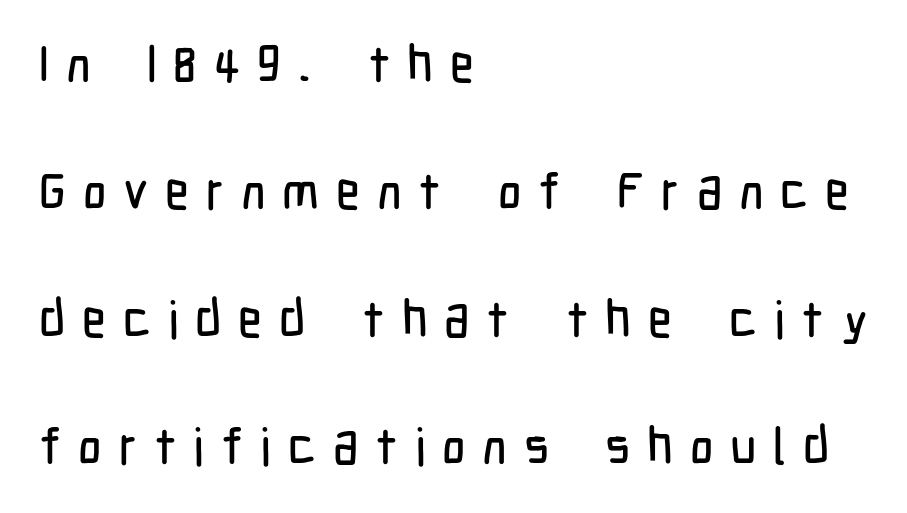
{"serif": "no", "italic": "no", "width": "condensed", "stroke_contrast": "low", "x_height": "medium", "monospaced": "no", "underline": "no", "align": "left", "line_spacing": "loose", "line_spacing_ratio": 2.5, "letter_spacing": "wide", "letter_spacing_em": 0.33, "glyph_px": 51}
